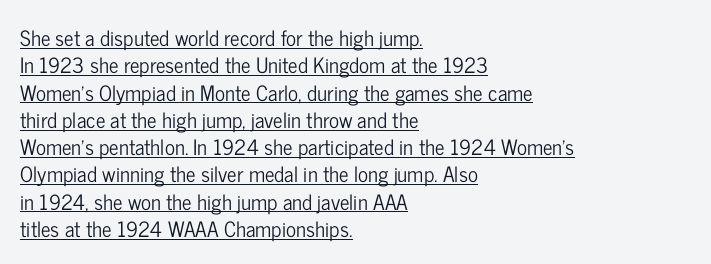
Reading down the block, your eye returns to a fixed left position each line. The gaps between neighbouring characters are ordinary and unremarkable. This block has exactly the height ordinary leading produces. Notice how a bar underscores the lettering throughout. Posture: straight, roman, zero tilt.
